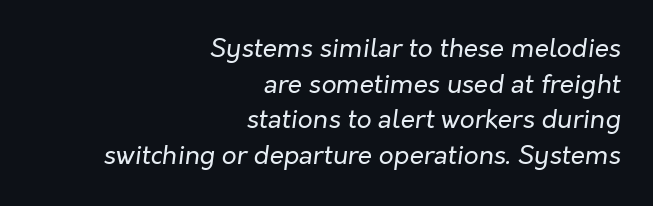
The image shows 26 px text type, italic (leaning right); set right-aligned, normal line spacing (1.37x), normal letter spacing, not underlined.
